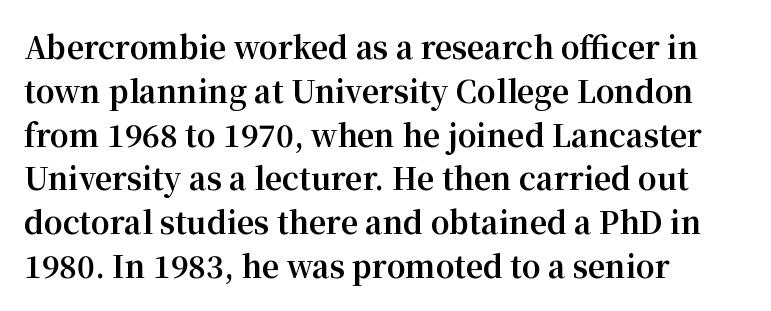
Q: Is the text bold? A: Yes.
Q: Is the text italic (slanted)? A: No, it is upright.
Q: Is the typeface a serif or a sans-serif typeface? A: Serif.
Q: Is the text underlined? A: No.
Q: How is the paragraph aligned? A: Left-aligned.
Q: Is the spacing between letters normal or unusually wide? A: Normal.
Q: Is the spacing between lines tight, normal or loose? A: Normal.
Q: Width (condensed, normal, or wide)? A: Normal.
Q: Stroke contrast? A: Medium.
Q: x-height? A: Medium.
Q: Monospaced? A: No.
